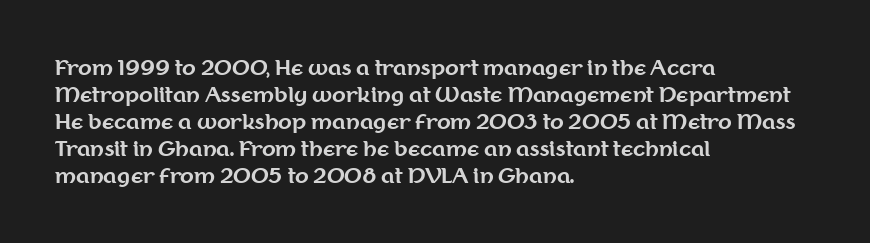
The image shows 20 px bold type, upright; set left-aligned, normal line spacing (1.35x), normal letter spacing, not underlined.
